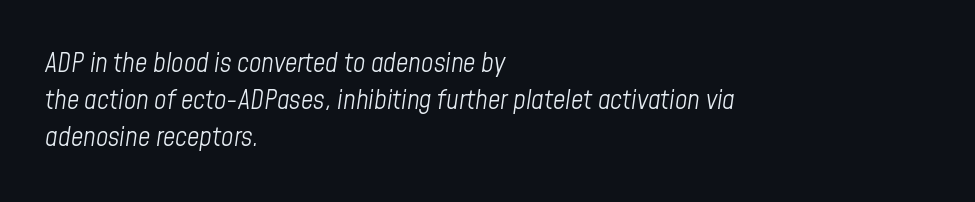
{"italic": "yes", "lean": "right", "slant_degrees": 8, "bold": "no", "underline": "no", "align": "left", "line_spacing": "normal", "line_spacing_ratio": 1.37, "letter_spacing": "normal", "letter_spacing_em": 0.0, "glyph_px": 27}
